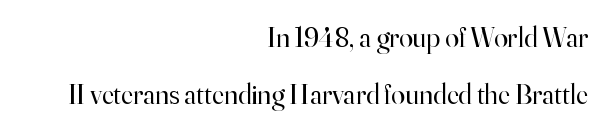
{"serif": "yes", "italic": "no", "bold": "no", "weight": "regular", "width": "normal", "stroke_contrast": "high", "x_height": "small", "monospaced": "no", "underline": "no", "align": "right", "line_spacing": "loose", "line_spacing_ratio": 2.03, "letter_spacing": "normal", "letter_spacing_em": 0.0, "glyph_px": 28}
